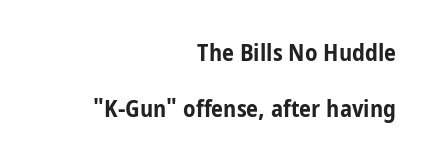
Q: Is the text bold? A: Yes.
Q: Is the text italic (slanted)? A: No, it is upright.
Q: Is the text underlined? A: No.
Q: How is the paragraph aligned? A: Right-aligned.
Q: Is the spacing between letters normal or unusually wide? A: Normal.
Q: Is the spacing between lines tight, normal or loose? A: Loose.
